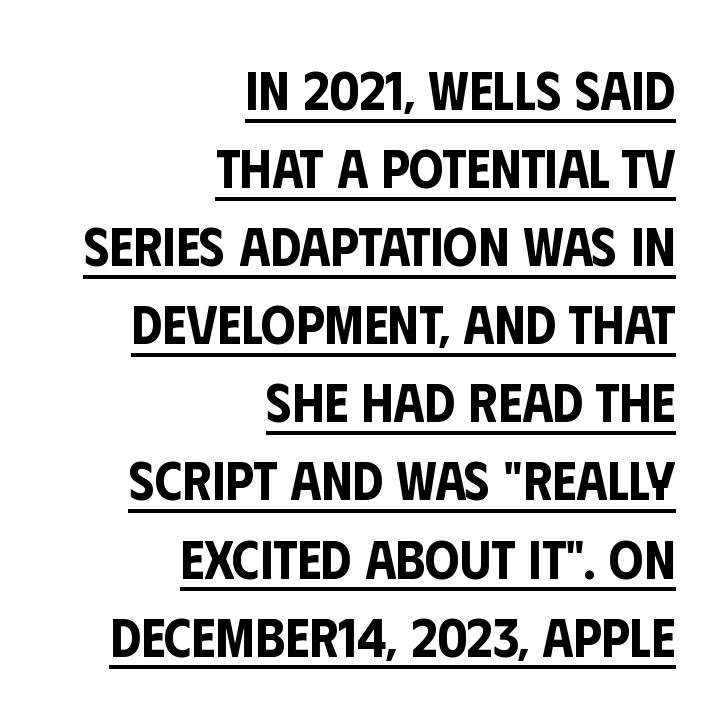
Q: Is the text italic (slanted)? A: No, it is upright.
Q: Is the typeface a serif or a sans-serif typeface? A: Sans-serif.
Q: Is the text underlined? A: Yes.
Q: How is the paragraph aligned? A: Right-aligned.
Q: Is the spacing between letters normal or unusually wide? A: Normal.
Q: Is the spacing between lines tight, normal or loose? A: Normal.
Q: Width (condensed, normal, or wide)? A: Condensed.
Q: Stroke contrast? A: Low.
Q: x-height? A: Large.
Q: Monospaced? A: No.
